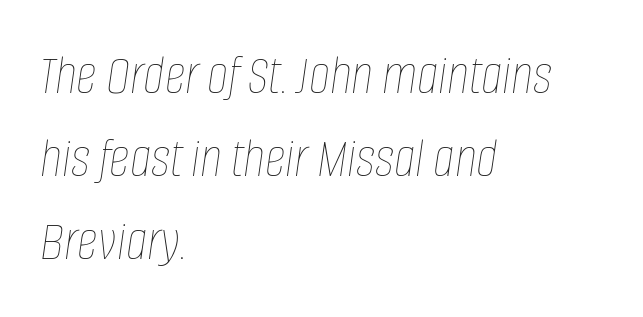
Q: Is the text bold? A: No.
Q: Is the text italic (slanted)? A: Yes, it leans right by about 8 degrees.
Q: Is the text underlined? A: No.
Q: How is the paragraph aligned? A: Left-aligned.
Q: Is the spacing between letters normal or unusually wide? A: Normal.
Q: Is the spacing between lines tight, normal or loose? A: Normal.
Q: Width (condensed, normal, or wide)? A: Condensed.
Q: Stroke contrast? A: Low.
Q: x-height? A: Large.
Q: Monospaced? A: No.
